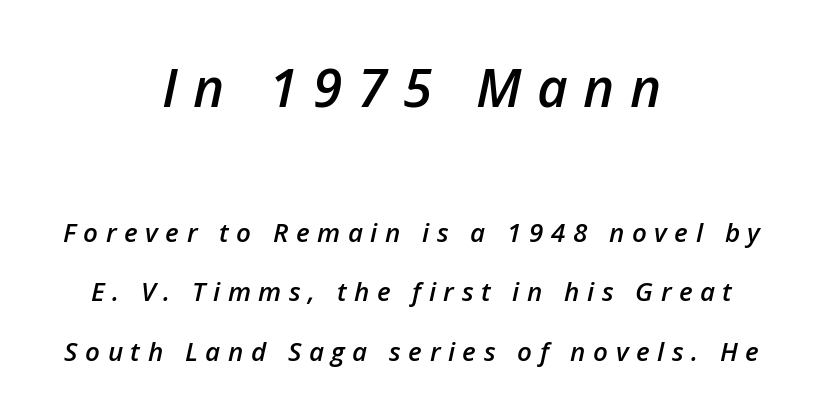
{"italic": "yes", "lean": "right", "slant_degrees": 12, "bold": "semi", "weight": "semibold", "width": "normal", "stroke_contrast": "low", "x_height": "medium", "monospaced": "no", "underline": "no", "align": "center", "line_spacing": "loose", "line_spacing_ratio": 2.29, "letter_spacing": "wide", "letter_spacing_em": 0.29, "larger_block": "first", "size_ratio": 2.04, "glyph_px": 53}
